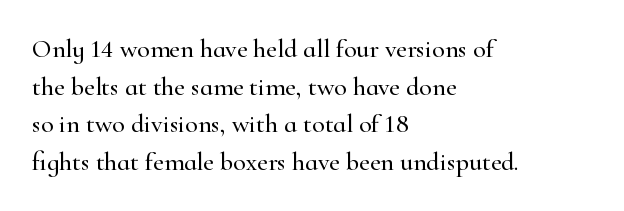
Q: Is the text italic (slanted)? A: No, it is upright.
Q: Is the text underlined? A: No.
Q: How is the paragraph aligned? A: Left-aligned.
Q: Is the spacing between letters normal or unusually wide? A: Normal.
Q: Is the spacing between lines tight, normal or loose? A: Normal.
